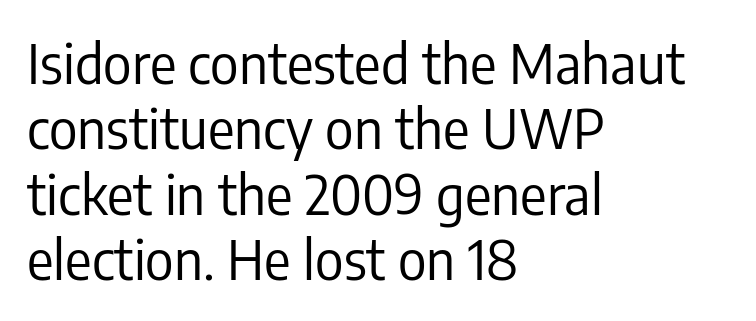
Q: Is the text bold? A: No.
Q: Is the text italic (slanted)? A: No, it is upright.
Q: Is the typeface a serif or a sans-serif typeface? A: Sans-serif.
Q: Is the text underlined? A: No.
Q: How is the paragraph aligned? A: Left-aligned.
Q: Is the spacing between letters normal or unusually wide? A: Normal.
Q: Width (condensed, normal, or wide)? A: Condensed.
Q: Stroke contrast? A: Low.
Q: x-height? A: Medium.
Q: Monospaced? A: No.
